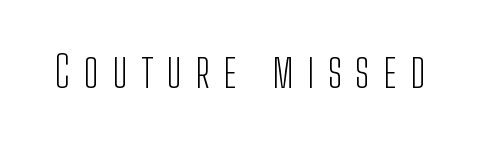
The passage shown is not underscored anywhere. The passage shown is typeset with a sans-serif family. Designer's note — italics off, roman on. Stem width sits at or under what a default text font uses. Words appear elongated and porous because spacing is wide.
